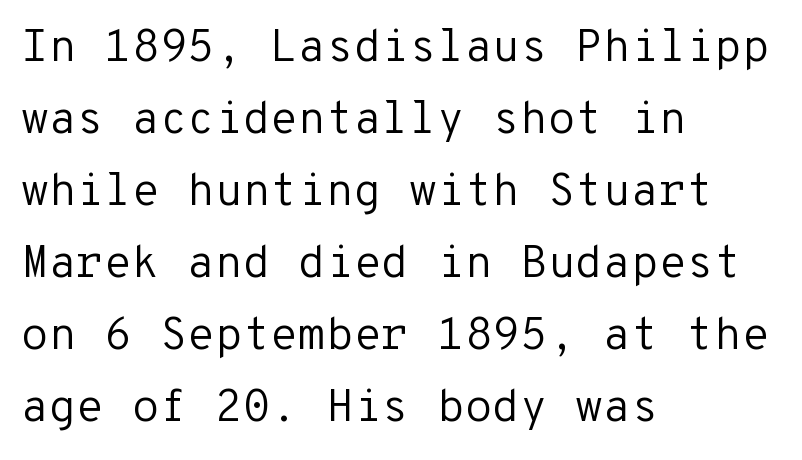
{"serif": "no", "italic": "no", "bold": "no", "weight": "regular", "width": "normal", "stroke_contrast": "low", "x_height": "medium", "monospaced": "yes", "underline": "no", "align": "left", "line_spacing": "normal", "line_spacing_ratio": 1.6, "letter_spacing": "normal", "letter_spacing_em": 0.0, "glyph_px": 45}
